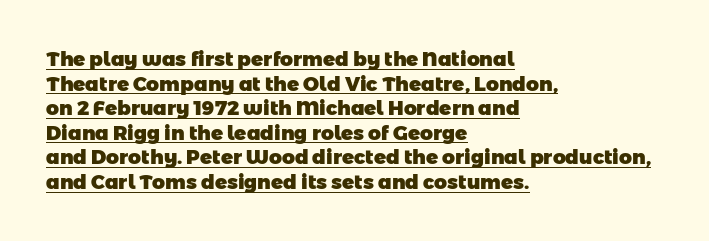
{"bold": "yes", "underline": "yes", "align": "left", "line_spacing_ratio": 1.23, "letter_spacing": "normal", "letter_spacing_em": 0.0, "glyph_px": 20}
